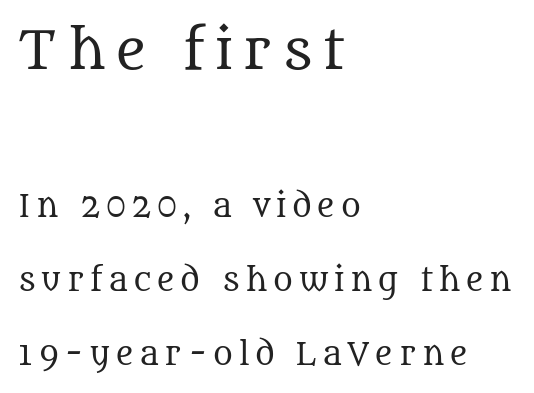
Summary of vertical rhythm: relaxed, with wide interline spacing. Does the bottom block carry the larger type? No, the top block does. Note the varied advance widths — an 'i' is clearly narrower than an 'm'. Descenders are the only things crossing below the line. Caption: multi-line text, flush left, ragged right.
